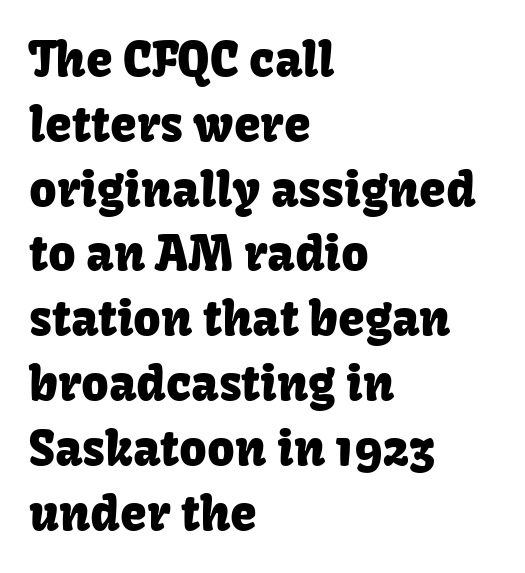
The image shows 48 px sans-serif type, upright; set left-aligned, normal line spacing (1.35x), normal letter spacing, not underlined; low stroke contrast and a medium x-height.
